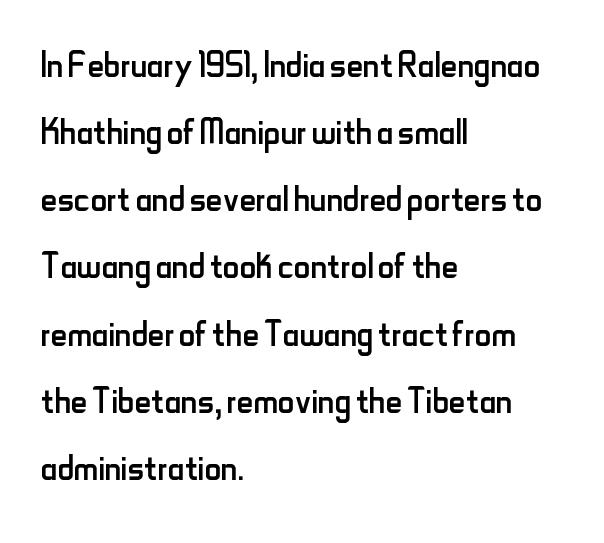
Q: Is the text bold? A: No.
Q: Is the text italic (slanted)? A: No, it is upright.
Q: Is the typeface a serif or a sans-serif typeface? A: Sans-serif.
Q: Is the text underlined? A: No.
Q: How is the paragraph aligned? A: Left-aligned.
Q: Is the spacing between letters normal or unusually wide? A: Normal.
Q: Is the spacing between lines tight, normal or loose? A: Normal.
Q: Width (condensed, normal, or wide)? A: Condensed.
Q: Stroke contrast? A: Low.
Q: x-height? A: Small.
Q: Monospaced? A: No.
